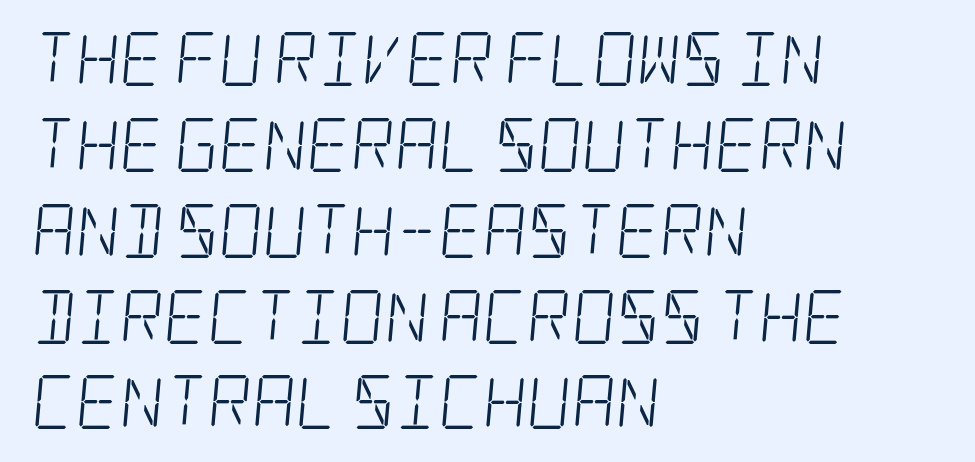
Q: Is the text bold? A: No.
Q: Is the typeface a serif or a sans-serif typeface? A: Serif.
Q: Is the text underlined? A: No.
Q: How is the paragraph aligned? A: Left-aligned.
Q: Is the spacing between letters normal or unusually wide? A: Normal.
Q: Is the spacing between lines tight, normal or loose? A: Normal.
Q: Width (condensed, normal, or wide)? A: Condensed.
Q: Stroke contrast? A: Low.
Q: x-height? A: Large.
